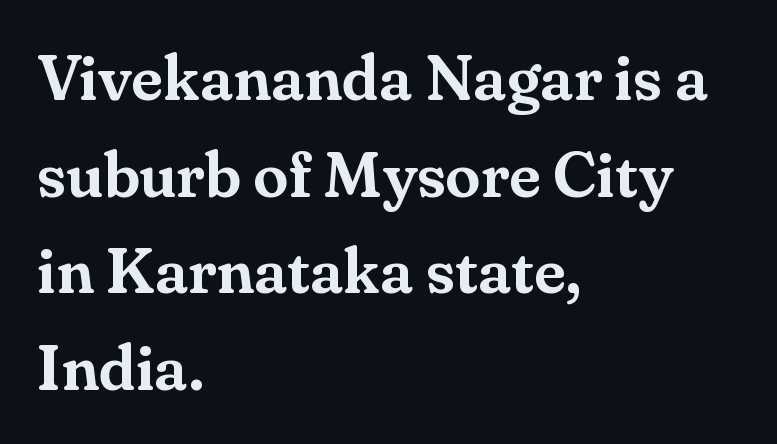
{"serif": "yes", "italic": "no", "width": "normal", "stroke_contrast": "medium", "x_height": "small", "monospaced": "no", "underline": "no", "align": "left", "line_spacing": "normal", "line_spacing_ratio": 1.51, "letter_spacing": "normal", "letter_spacing_em": 0.0, "glyph_px": 64}
